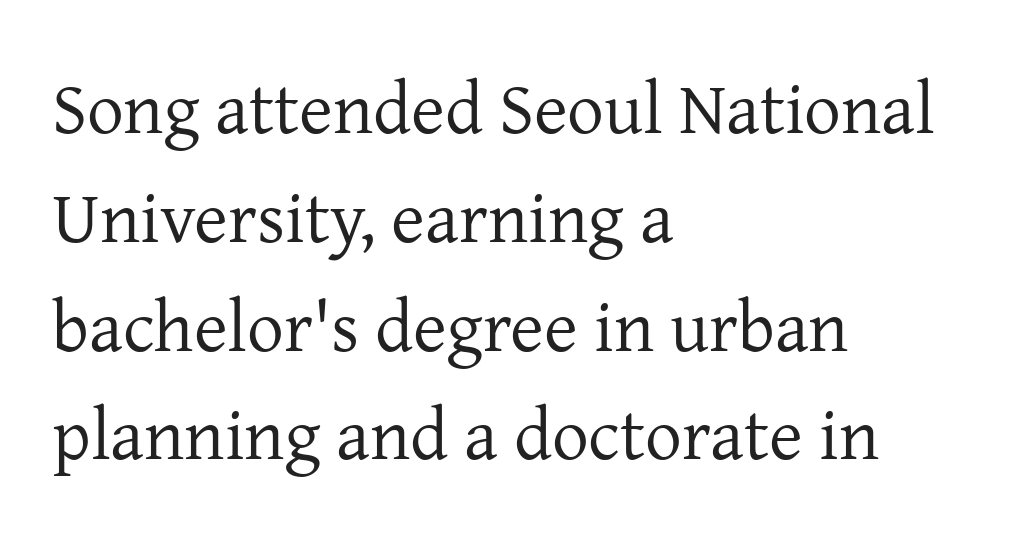
{"serif": "yes", "italic": "no", "bold": "no", "weight": "regular", "width": "normal", "stroke_contrast": "low", "x_height": "medium", "monospaced": "no", "underline": "no", "align": "left", "line_spacing": "normal", "line_spacing_ratio": 1.49, "letter_spacing": "normal", "letter_spacing_em": 0.0, "glyph_px": 73}
